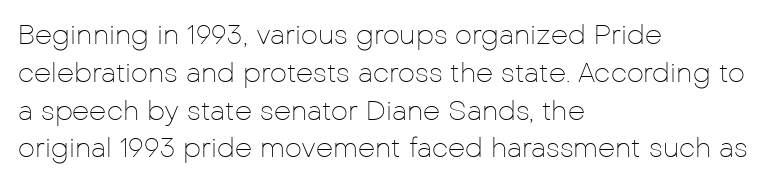
Q: Is the text bold? A: No.
Q: Is the text italic (slanted)? A: No, it is upright.
Q: Is the text underlined? A: No.
Q: How is the paragraph aligned? A: Left-aligned.
Q: Is the spacing between letters normal or unusually wide? A: Normal.
Q: Is the spacing between lines tight, normal or loose? A: Normal.
